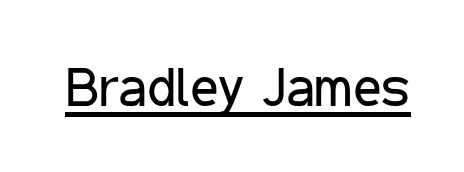
Weight class: somewhere from thin through regular. Looks like regular typesetting: each glyph gets only the width it needs. Does the lettering tilt? It doesn't — this is upright. Caption: lettering with a line underneath. A sans-serif font was chosen for this passage. The line texture is even and compact thanks to regular tracking.
